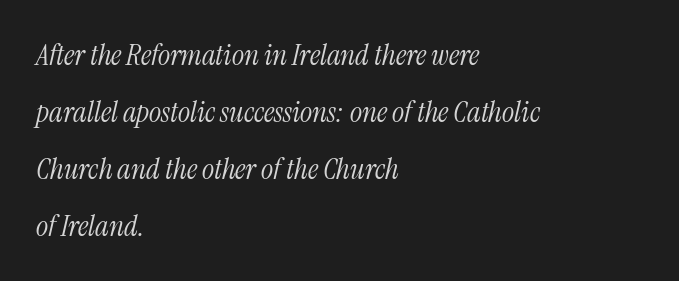
The strokes are not fattened; the text isn't bold. Varying glyph widths throughout — classic text-font behaviour. Is this a sans? No — the strokes have serifs. The face used here has a pronounced slope to its letters. Leading: increased. The gaps between neighbouring characters are ordinary and unremarkable.
